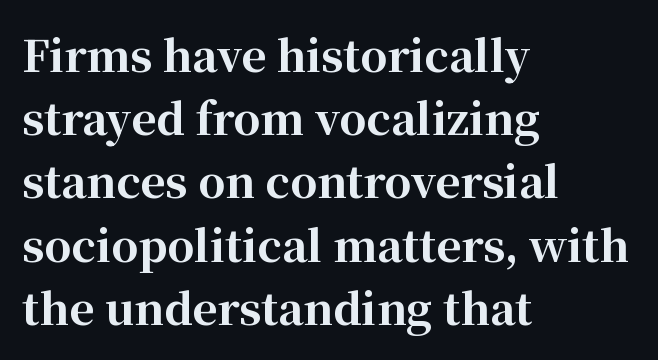
Q: Is the text bold? A: Yes.
Q: Is the text italic (slanted)? A: No, it is upright.
Q: Is the typeface a serif or a sans-serif typeface? A: Serif.
Q: Is the text underlined? A: No.
Q: How is the paragraph aligned? A: Left-aligned.
Q: Is the spacing between letters normal or unusually wide? A: Normal.
Q: Is the spacing between lines tight, normal or loose? A: Normal.
Q: Width (condensed, normal, or wide)? A: Normal.
Q: Stroke contrast? A: High.
Q: x-height? A: Medium.
Q: Monospaced? A: No.
